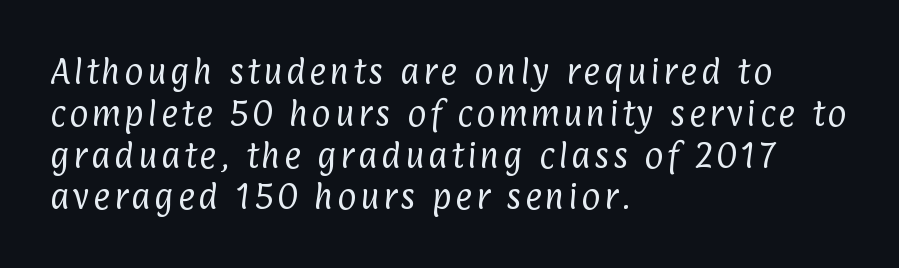
Q: Is the text bold? A: No.
Q: Is the typeface a serif or a sans-serif typeface? A: Sans-serif.
Q: Is the text underlined? A: No.
Q: How is the paragraph aligned? A: Left-aligned.
Q: Is the spacing between lines tight, normal or loose? A: Normal.
Q: Width (condensed, normal, or wide)? A: Condensed.
Q: Stroke contrast? A: Low.
Q: x-height? A: Medium.
Q: Monospaced? A: No.
